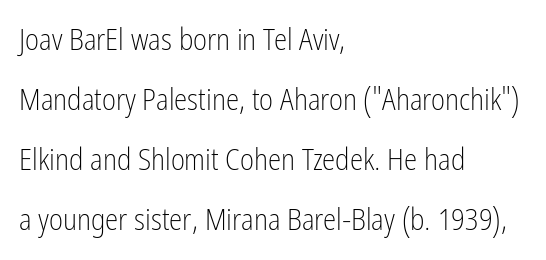
The rendering uses natural spacing where letterforms have individual widths. Stroke mass is kept to a normal reading level or below. Is there much room between lines? Yes — plenty of vertical air separates them. Classification — sans serif.
